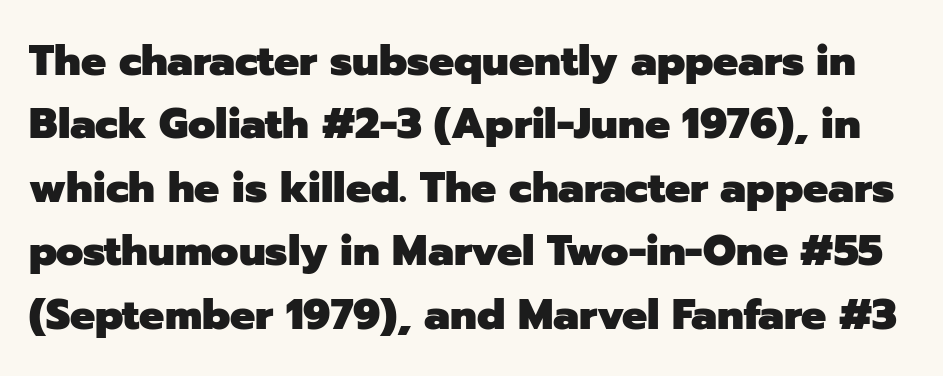
Q: Is the text bold? A: Yes.
Q: Is the text italic (slanted)? A: No, it is upright.
Q: Is the typeface a serif or a sans-serif typeface? A: Sans-serif.
Q: Is the text underlined? A: No.
Q: Is the spacing between letters normal or unusually wide? A: Normal.
Q: Is the spacing between lines tight, normal or loose? A: Normal.
Q: Width (condensed, normal, or wide)? A: Normal.
Q: Stroke contrast? A: Low.
Q: x-height? A: Medium.
Q: Monospaced? A: No.
